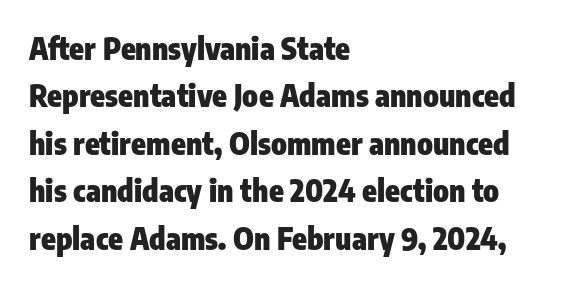
Q: Is the text bold? A: Yes.
Q: Is the text italic (slanted)? A: No, it is upright.
Q: Is the typeface a serif or a sans-serif typeface? A: Sans-serif.
Q: Is the text underlined? A: No.
Q: How is the paragraph aligned? A: Left-aligned.
Q: Is the spacing between letters normal or unusually wide? A: Normal.
Q: Is the spacing between lines tight, normal or loose? A: Normal.
Q: Width (condensed, normal, or wide)? A: Condensed.
Q: Stroke contrast? A: Low.
Q: x-height? A: Medium.
Q: Monospaced? A: No.
